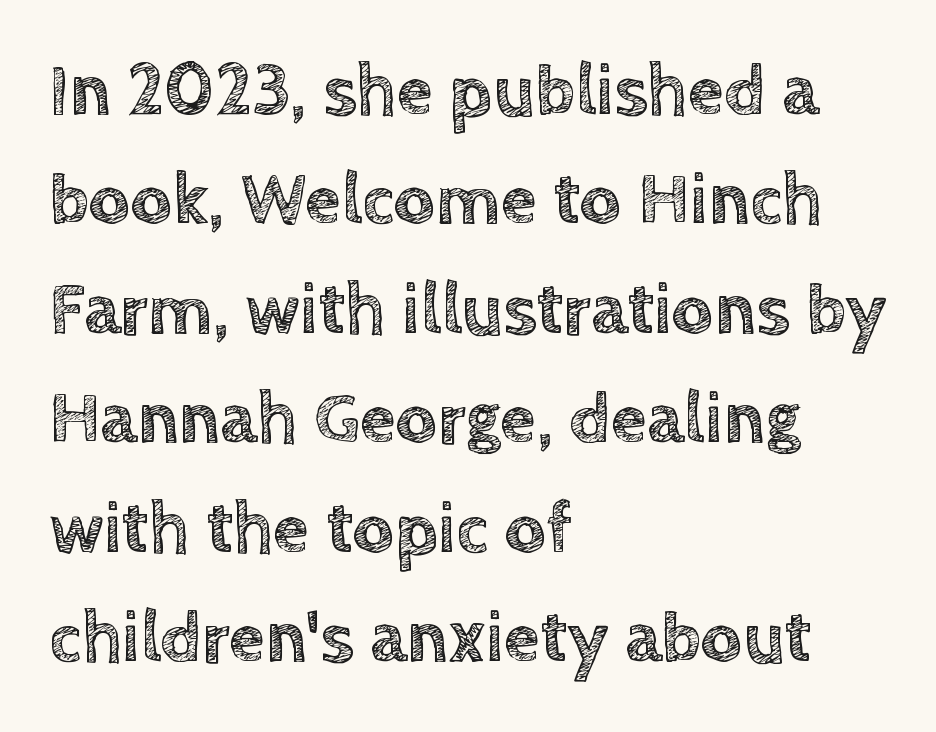
The image shows 73 px text type, upright; set left-aligned, normal line spacing (1.5x), normal letter spacing, not underlined; a large x-height.
